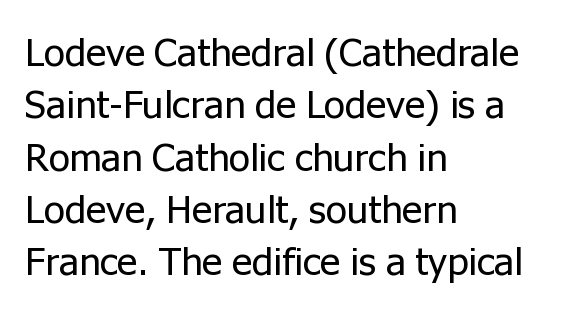
{"serif": "no", "italic": "no", "bold": "no", "weight": "regular", "width": "normal", "stroke_contrast": "low", "x_height": "medium", "monospaced": "no", "underline": "no", "align": "left", "line_spacing": "normal", "line_spacing_ratio": 1.34, "letter_spacing": "normal", "letter_spacing_em": 0.0, "glyph_px": 39}
